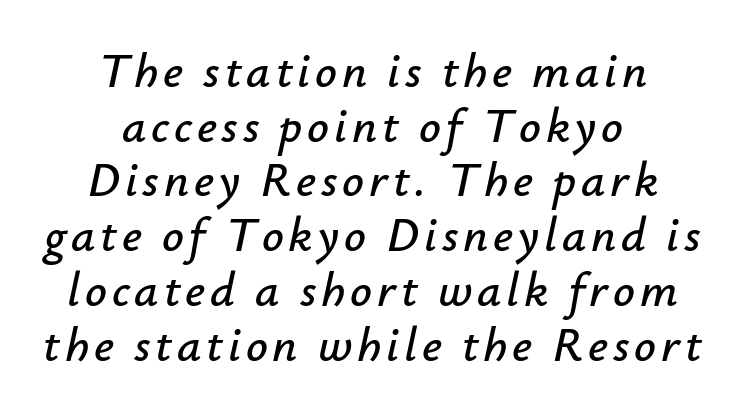
{"italic": "yes", "lean": "right", "slant_degrees": 12, "width": "normal", "stroke_contrast": "low", "x_height": "small", "monospaced": "no", "underline": "no", "align": "center", "line_spacing": "tight", "line_spacing_ratio": 1.14, "glyph_px": 48}
